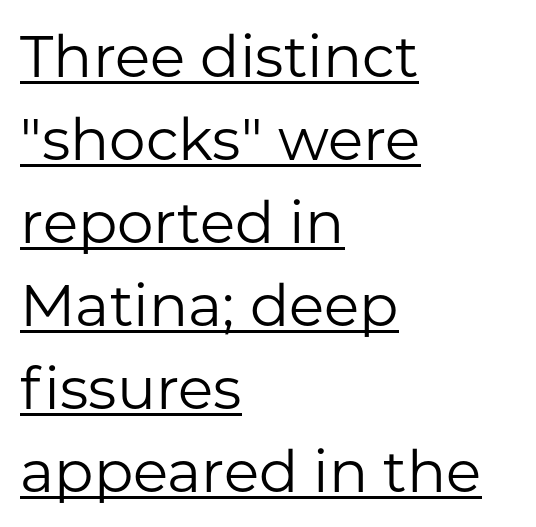
{"serif": "no", "italic": "no", "bold": "no", "weight": "regular", "width": "normal", "stroke_contrast": "low", "x_height": "medium", "monospaced": "no", "underline": "yes", "align": "left", "line_spacing": "normal", "line_spacing_ratio": 1.43, "letter_spacing": "normal", "letter_spacing_em": 0.0, "glyph_px": 58}
